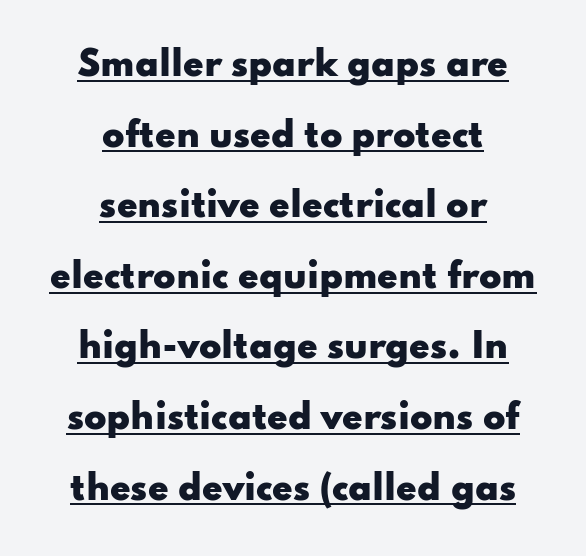
The image shows 33 px heavy, wide sans-serif type, upright; set centered, loose line spacing (2.14x), normal letter spacing, underlined; low stroke contrast and a small x-height.
